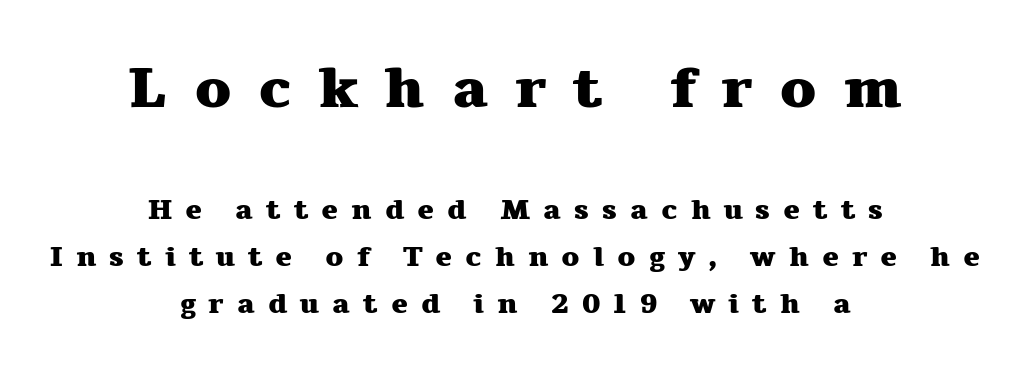
Q: Is the text bold? A: Yes.
Q: Is the text italic (slanted)? A: No, it is upright.
Q: Is the typeface a serif or a sans-serif typeface? A: Serif.
Q: Is the text underlined? A: No.
Q: How is the paragraph aligned? A: Centered.
Q: Is the spacing between letters normal or unusually wide? A: Unusually wide.
Q: Is the spacing between lines tight, normal or loose? A: Normal.
Q: Which block of text is set in a larger size, the first (top) or the second (bottom)? A: The first (top) one.
Q: Width (condensed, normal, or wide)? A: Wide.
Q: Stroke contrast? A: Medium.
Q: x-height? A: Medium.
Q: Monospaced? A: No.
